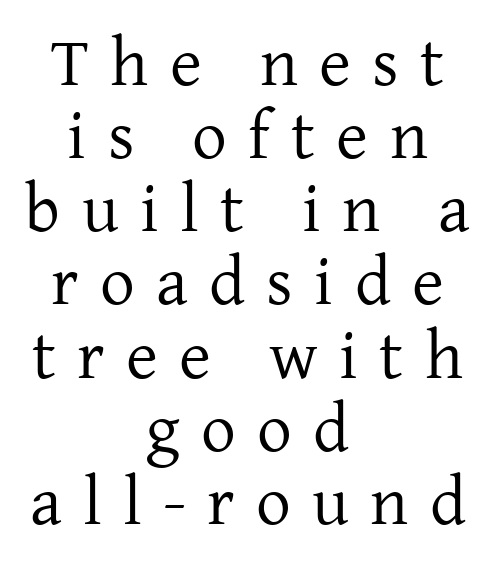
The image shows 69 px regular-weight serif type, upright; set centered, tight line spacing (1.06x), unusually wide letter spacing (+0.31 em), not underlined; low stroke contrast and a medium x-height.
